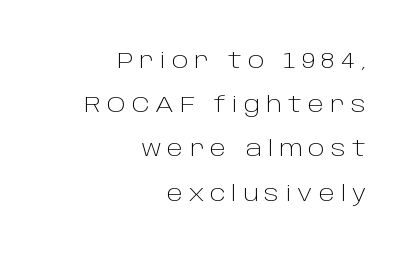
The image shows 22 px text type, upright; set right-aligned, loose line spacing (2.01x), unusually wide letter spacing (+0.27 em), not underlined.
